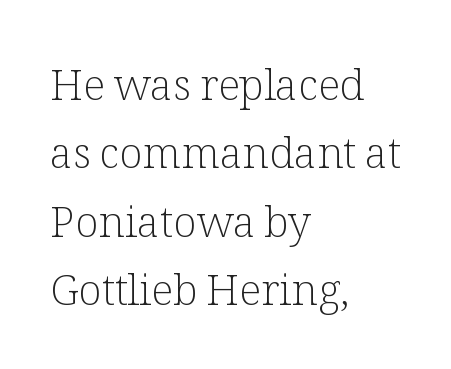
The string is rendered with underlining switched off. The face used here is rendered with its standard letterfit. Italic? Not at all — the glyphs are vertical. Regarding serifs, this sample has them. These lines are rendered in a variable-pitch font.
